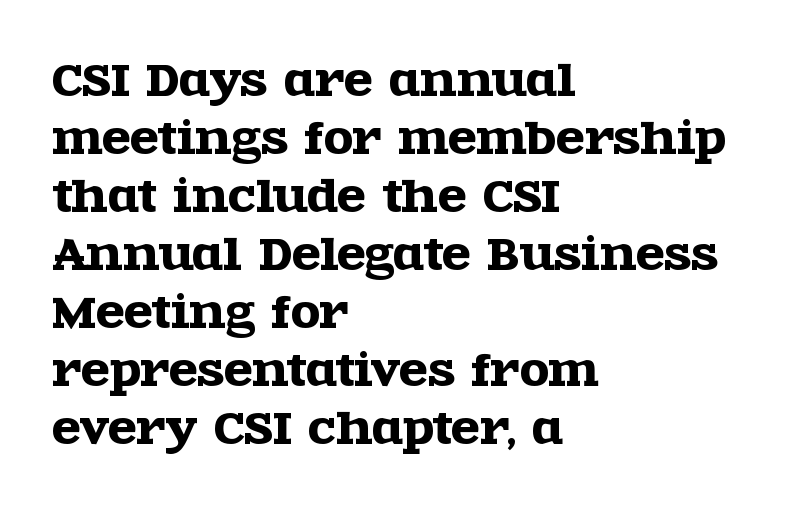
Q: Is the text italic (slanted)? A: No, it is upright.
Q: Is the typeface a serif or a sans-serif typeface? A: Serif.
Q: Is the text underlined? A: No.
Q: How is the paragraph aligned? A: Left-aligned.
Q: Is the spacing between letters normal or unusually wide? A: Normal.
Q: Is the spacing between lines tight, normal or loose? A: Normal.
Q: Width (condensed, normal, or wide)? A: Wide.
Q: x-height? A: Large.
Q: Monospaced? A: No.
